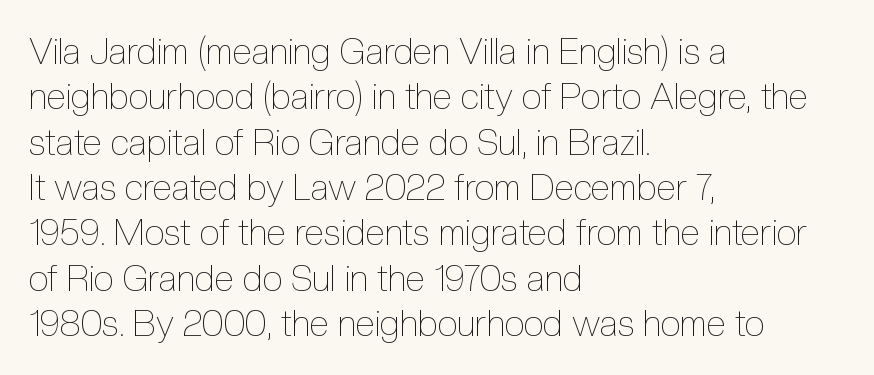
Characters remain perfectly vertical along every line. The face used here is proportionally spaced, like ordinary book or web type. On a weight scale, this lands at 450 or below. Default kerning and tracking; the words read as compact shapes.
